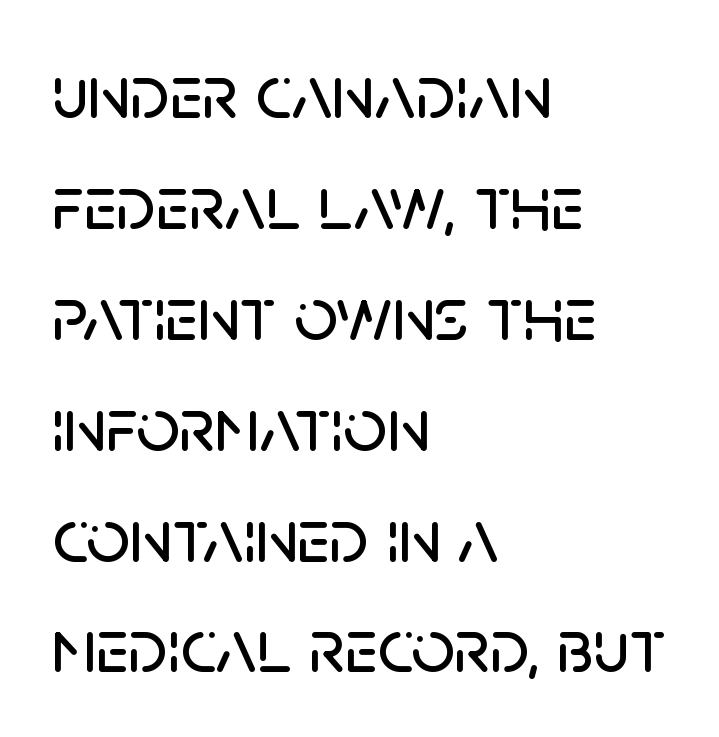
The image shows 77 px sans-serif type, upright; set left-aligned, normal line spacing (1.44x), normal letter spacing, not underlined; low stroke contrast and a large x-height.
